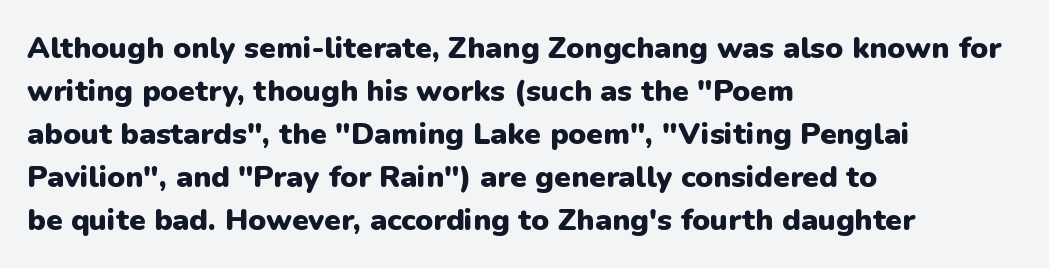
{"serif": "no", "italic": "no", "bold": "yes", "weight": "heavy", "width": "normal", "stroke_contrast": "low", "x_height": "medium", "monospaced": "no", "underline": "no", "align": "left", "line_spacing": "normal", "line_spacing_ratio": 1.43, "letter_spacing": "normal", "letter_spacing_em": 0.0, "glyph_px": 30}
